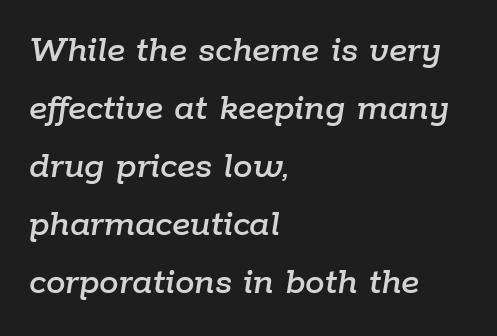
{"italic": "yes", "lean": "right", "slant_degrees": 9, "width": "normal", "stroke_contrast": "low", "x_height": "medium", "monospaced": "no", "underline": "no", "align": "left", "line_spacing": "normal", "line_spacing_ratio": 1.49, "letter_spacing": "normal", "letter_spacing_em": 0.0, "glyph_px": 39}
